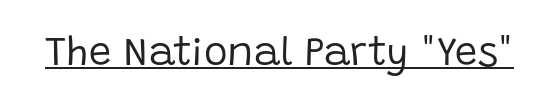
The font is comparable to plain body text, perhaps lighter. Here the designer chose a conventional face with non-uniform glyph widths. Note: no serifs on the glyphs. Italic: no, the glyphs are upright roman. Words appear dense and cohesive because spacing is normal. These characters rest on top of a visible drawn line.
